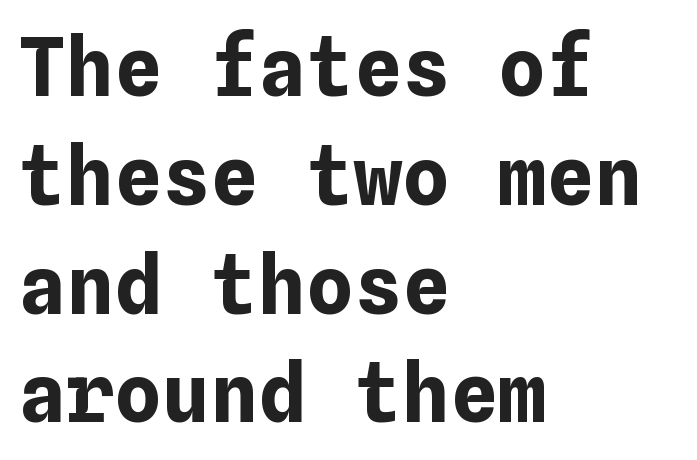
The type sits square on the baseline with zero lean. Typeset ragged right — the left edge is the straight one. The baseline area is clear. Line spacing here is normal. Short note: letters normally spaced. The typesetting leans heavy: a genuine bold.
